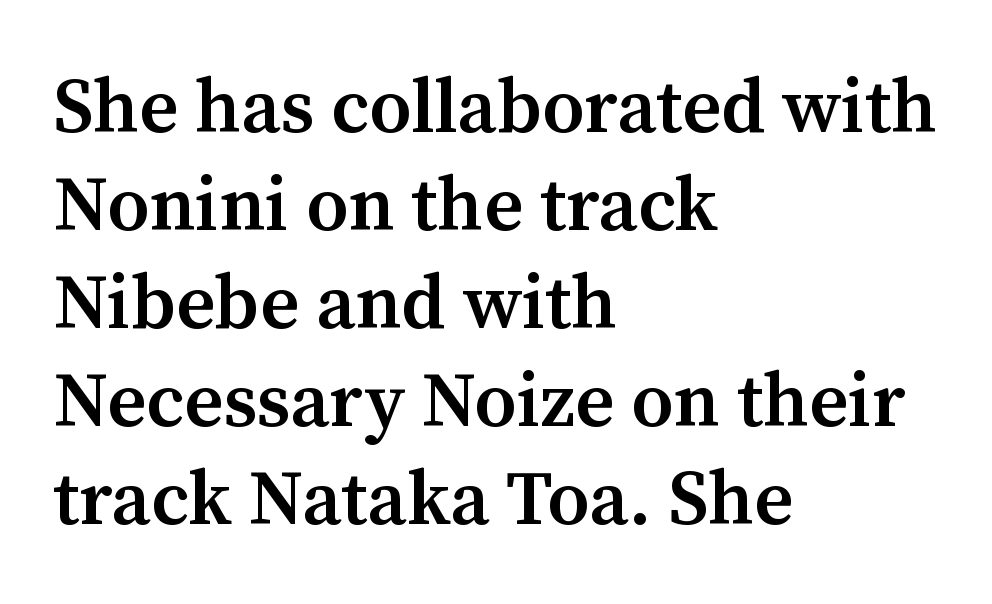
Tall strokes in this sample are plumb rather than angled. The face used here is proportionally spaced, like ordinary book or web type. Letterform terminals end in serifs throughout the passage. Is there much room between lines? A standard amount, neither cramped nor airy. The area under the type is left untouched.
